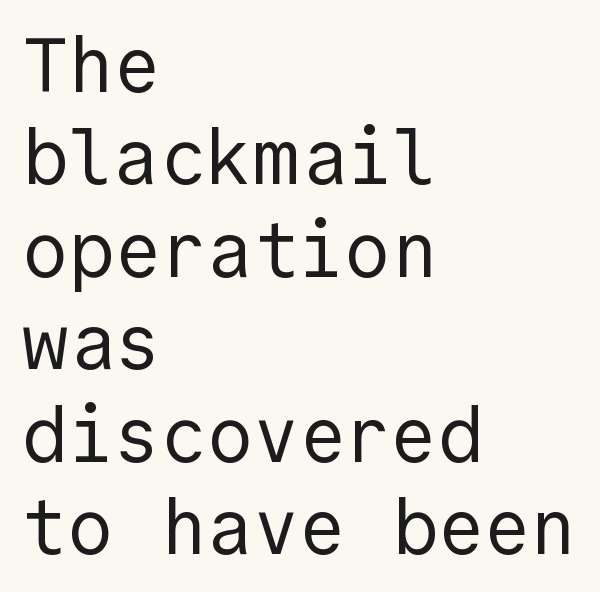
Q: Is the text bold? A: No.
Q: Is the text italic (slanted)? A: No, it is upright.
Q: Is the typeface a serif or a sans-serif typeface? A: Sans-serif.
Q: Is the text underlined? A: No.
Q: How is the paragraph aligned? A: Left-aligned.
Q: Is the spacing between letters normal or unusually wide? A: Normal.
Q: Width (condensed, normal, or wide)? A: Normal.
Q: x-height? A: Medium.
